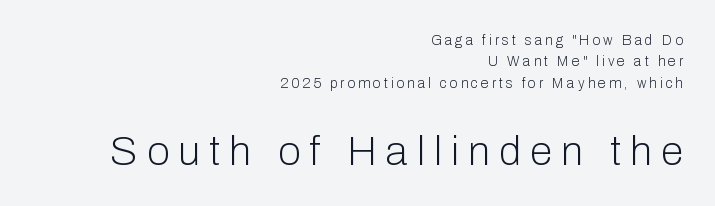
The rag falls on the left side of this text block. The typeface has the unassuming heft of standard copy or less. This sample uses a sans-serif face. The words here are not underlined.
